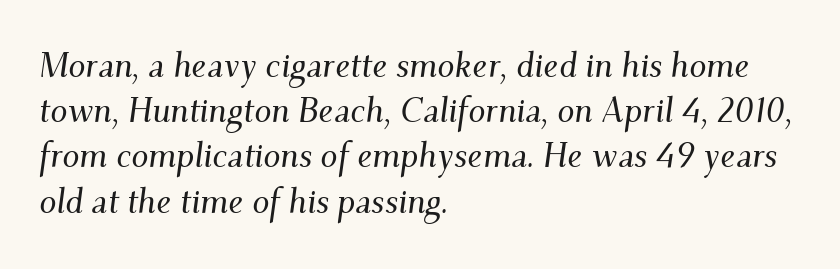
The image shows 34 px serif type, italic (leaning right); set left-aligned, normal line spacing (1.33x), normal letter spacing, not underlined; medium stroke contrast and a small x-height.
